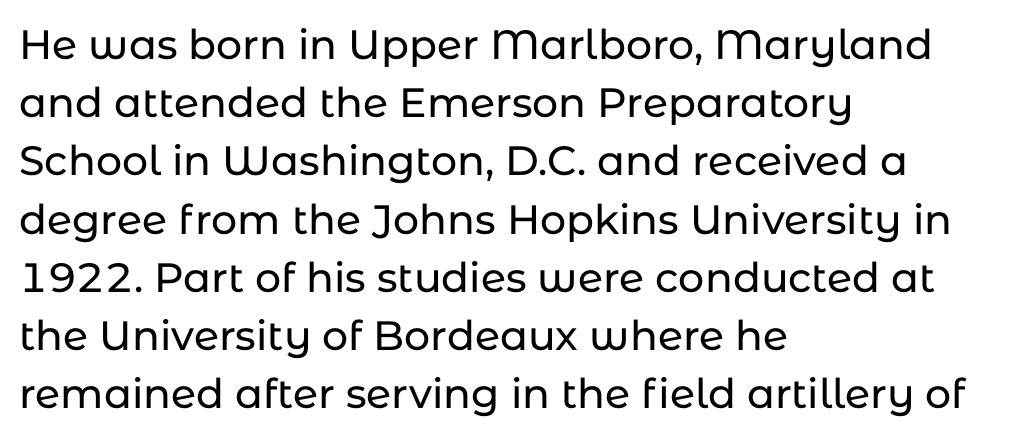
Q: Is the text italic (slanted)? A: No, it is upright.
Q: Is the typeface a serif or a sans-serif typeface? A: Sans-serif.
Q: Is the text underlined? A: No.
Q: How is the paragraph aligned? A: Left-aligned.
Q: Is the spacing between letters normal or unusually wide? A: Normal.
Q: Is the spacing between lines tight, normal or loose? A: Normal.
Q: Width (condensed, normal, or wide)? A: Normal.
Q: Stroke contrast? A: Low.
Q: x-height? A: Medium.
Q: Monospaced? A: No.
